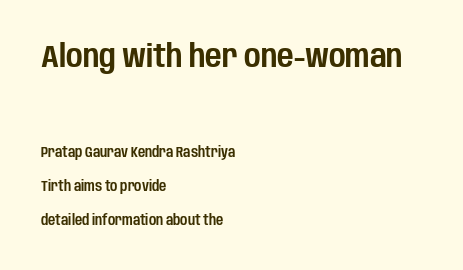
The image shows 32 px condensed sans-serif type, upright; set left-aligned, loose line spacing (2.44x), normal letter spacing, not underlined; the first (top) block is 2.29x larger; low stroke contrast and a large x-height.
